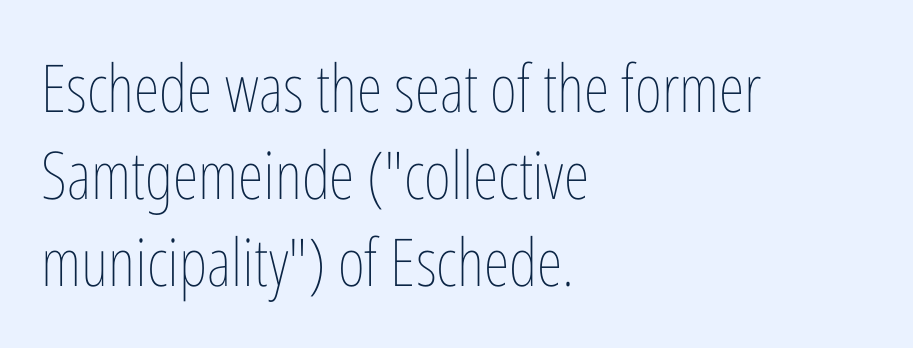
If you measured baseline to baseline, you'd find a middling distance. Counters stay open thanks to moderate or lighter strokes. The passage shown has conventional tracking throughout. Layout note: lines flush left. Note the varied advance widths — an 'i' is clearly narrower than an 'm'. The string is rendered with underlining switched off.
